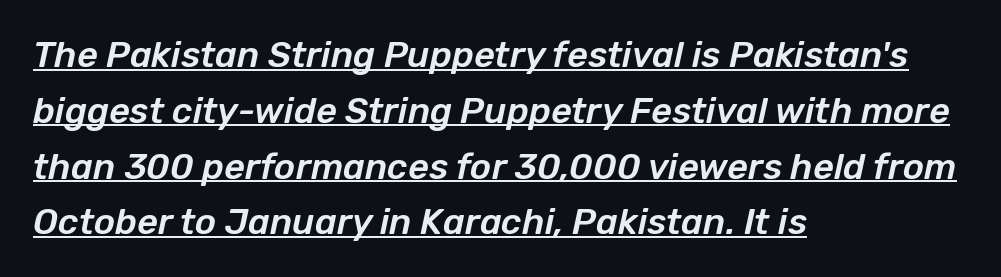
The image shows 36 px text type, italic (leaning right); set left-aligned, normal line spacing (1.55x), normal letter spacing, underlined; low stroke contrast and a medium x-height.
